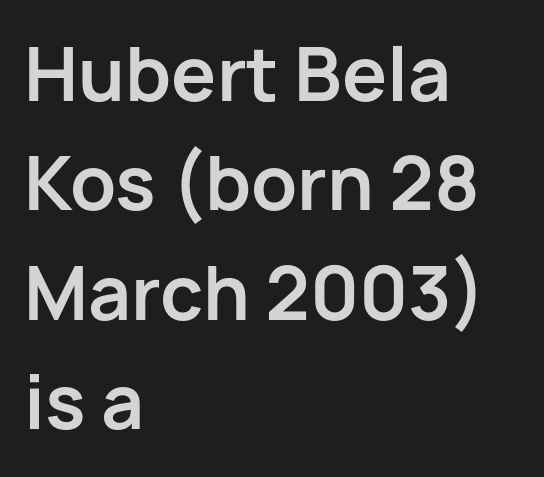
A classic flush-left, rag-right setting is used for this passage. This sample uses an upright cut, with every glyph sitting square on the baseline. Pretty heavy lettering here — definitely bold. The words here are not underlined. Whoever set this chose a conventional vertical rhythm.
